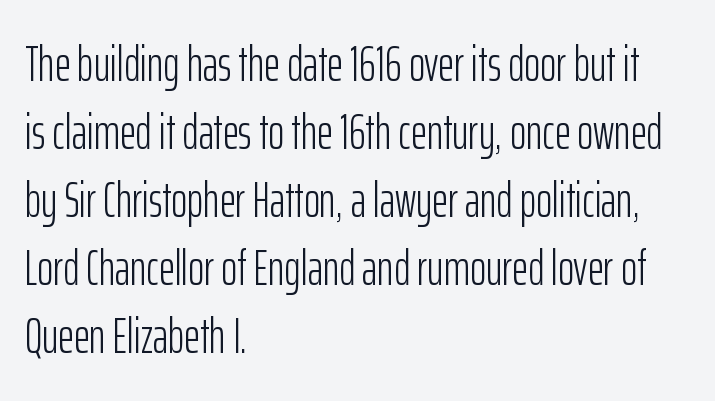
{"serif": "no", "italic": "no", "bold": "no", "weight": "light", "width": "condensed", "stroke_contrast": "low", "x_height": "medium", "monospaced": "no", "underline": "no", "align": "left", "line_spacing": "normal", "line_spacing_ratio": 1.39, "letter_spacing": "normal", "letter_spacing_em": 0.0, "glyph_px": 49}
